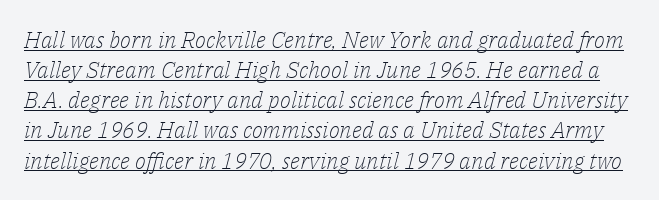
Spacing between characters is what you'd get straight out of the box. The specimen includes a rule beneath the text block's lines. The text carries the slant typical of an italic or oblique font. A light-to-regular cut is what we see here. Students, observe: this is what conventionally led text looks like.
